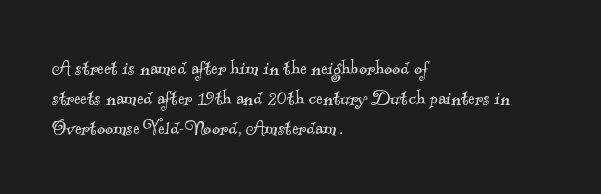
The image shows 24 px text type; set left-aligned, line spacing 1.24x, normal letter spacing, not underlined.
